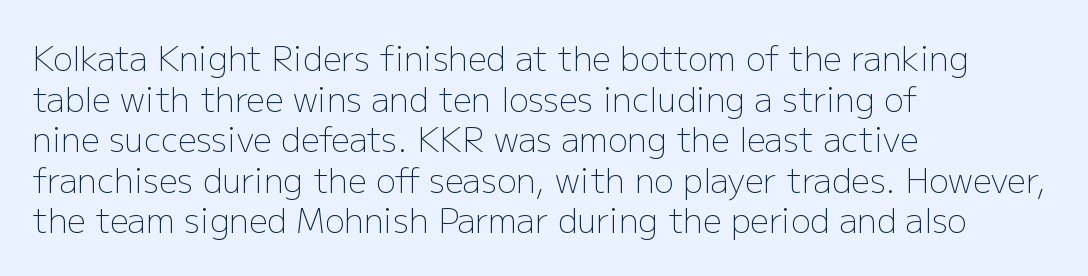
Q: Is the text bold? A: No.
Q: Is the text italic (slanted)? A: No, it is upright.
Q: Is the typeface a serif or a sans-serif typeface? A: Sans-serif.
Q: Is the text underlined? A: No.
Q: How is the paragraph aligned? A: Left-aligned.
Q: Is the spacing between letters normal or unusually wide? A: Normal.
Q: Width (condensed, normal, or wide)? A: Normal.
Q: Stroke contrast? A: Low.
Q: x-height? A: Medium.
Q: Monospaced? A: No.
